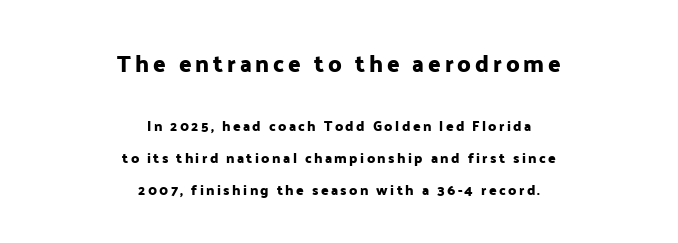
Just letters on the line, the space beneath them empty. Reading down the column, the eye jumps a long way to each next line. These lines were composed using upright roman letters. The earlier block is typeset at a bigger size than the later block. Teacher's note: observe the equal gaps on both sides — that is centered alignment.
